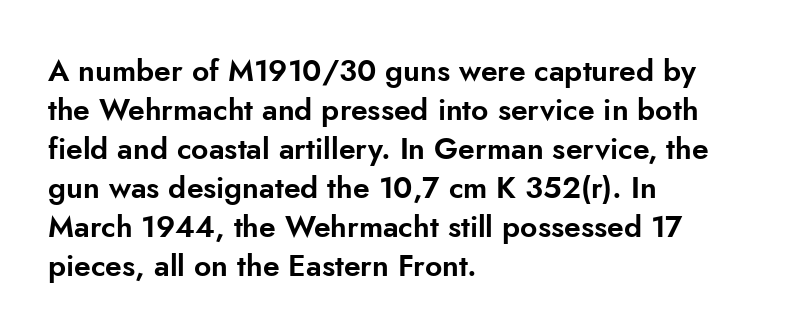
{"serif": "no", "italic": "no", "width": "normal", "stroke_contrast": "low", "x_height": "small", "monospaced": "no", "underline": "no", "align": "left", "line_spacing": "normal", "line_spacing_ratio": 1.3, "letter_spacing": "normal", "letter_spacing_em": 0.0, "glyph_px": 30}
